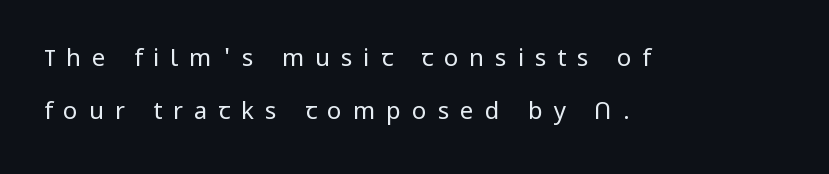
Caption: multi-line text, flush left, ragged right. Each new line begins a long way beneath the previous one. This rendering features lettering with no underline. The specimen reads as upright at a glance.
